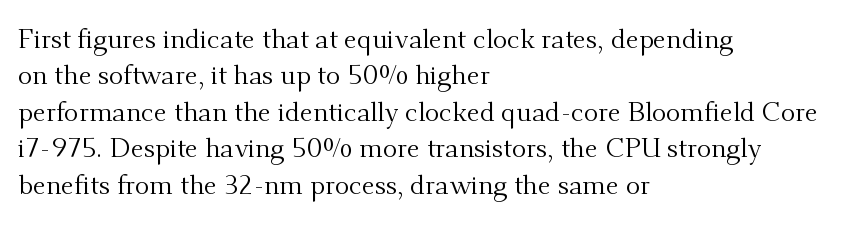
The image shows 27 px text type, upright; set left-aligned, normal line spacing (1.35x), normal letter spacing, not underlined.
